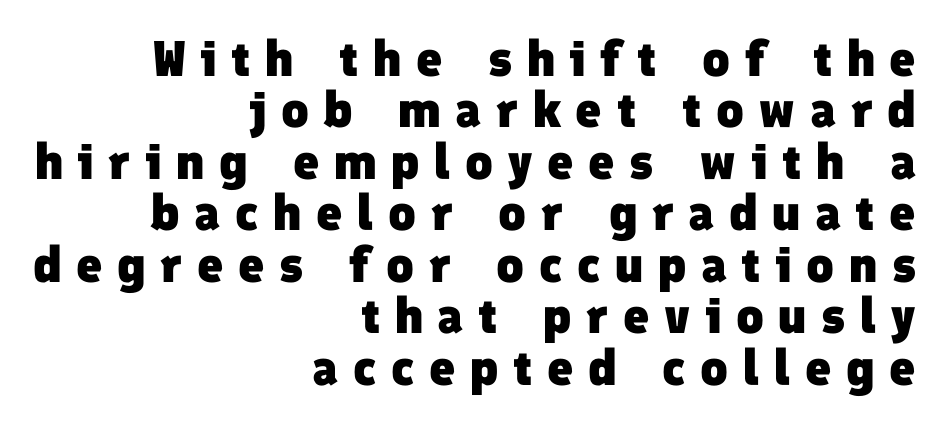
The image shows 50 px heavy sans-serif type; set right-aligned, tight line spacing (1.03x), unusually wide letter spacing (+0.29 em), not underlined; low stroke contrast and a medium x-height.
